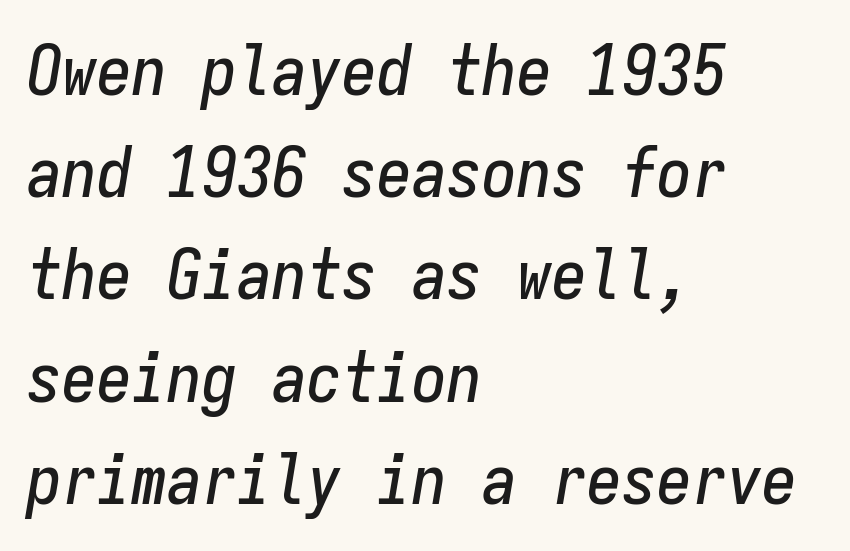
{"italic": "yes", "lean": "right", "slant_degrees": 9, "width": "condensed", "stroke_contrast": "low", "x_height": "medium", "monospaced": "yes", "underline": "no", "align": "left", "line_spacing": "normal", "line_spacing_ratio": 1.46, "letter_spacing": "normal", "letter_spacing_em": 0.0, "glyph_px": 70}
